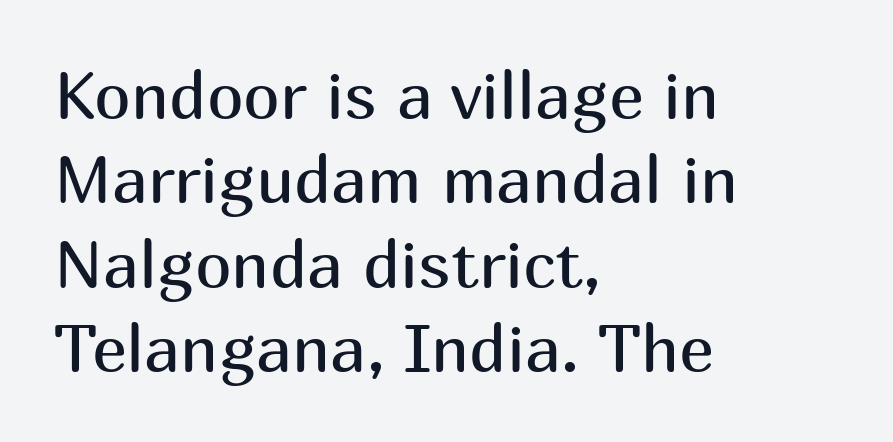
Descenders hang freely into open space. Baseline-to-baseline distance is the conventional proportion of letter height. The rendering shows plain stroke endings on the letterforms — a sans-serif design. The rendering uses natural spacing where letterforms have individual widths.
